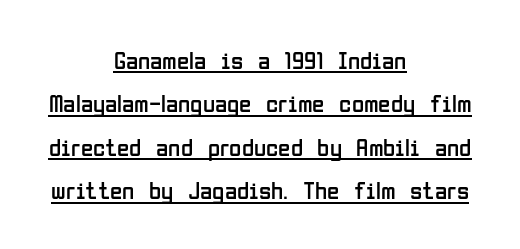
{"italic": "no", "bold": "no", "underline": "yes", "align": "center", "line_spacing_ratio": 1.74, "letter_spacing": "normal", "letter_spacing_em": 0.0, "glyph_px": 25}
